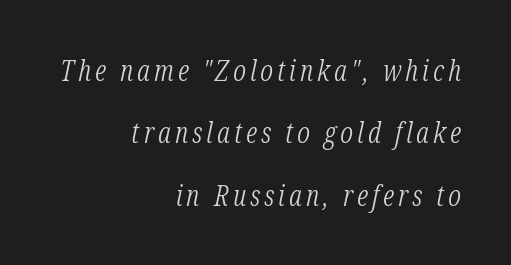
Q: Is the text bold? A: No.
Q: Is the text italic (slanted)? A: Yes, it leans right by about 12 degrees.
Q: Is the typeface a serif or a sans-serif typeface? A: Serif.
Q: Is the text underlined? A: No.
Q: How is the paragraph aligned? A: Right-aligned.
Q: Is the spacing between lines tight, normal or loose? A: Loose.
Q: Width (condensed, normal, or wide)? A: Condensed.
Q: Stroke contrast? A: Low.
Q: x-height? A: Medium.
Q: Monospaced? A: No.
